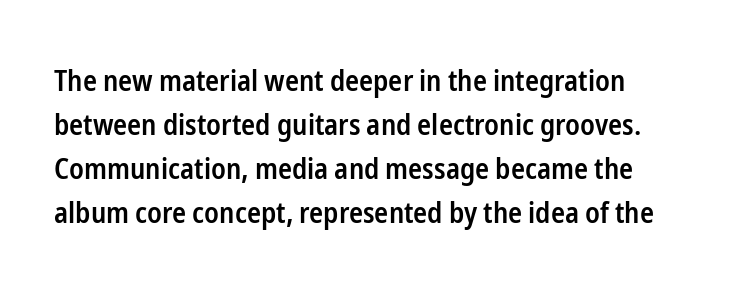
The image shows 29 px semibold, condensed sans-serif type, upright; set normal line spacing (1.52x), normal letter spacing, not underlined; low stroke contrast and a medium x-height.
